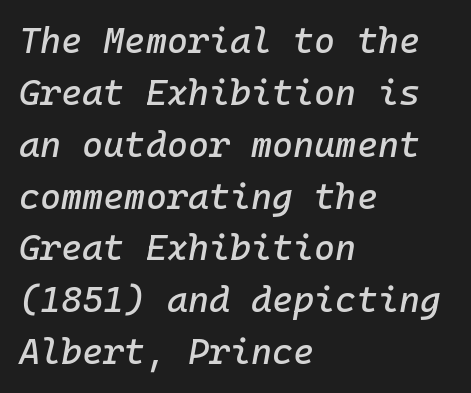
{"italic": "yes", "lean": "right", "slant_degrees": 10, "width": "normal", "stroke_contrast": "low", "x_height": "medium", "underline": "no", "align": "left", "line_spacing": "normal", "line_spacing_ratio": 1.44, "letter_spacing": "normal", "letter_spacing_em": 0.0, "glyph_px": 36}
